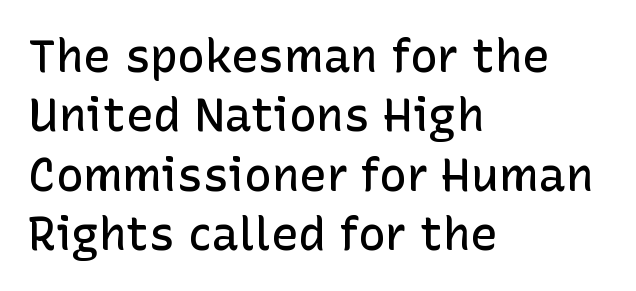
Q: Is the text bold? A: Semi-bold.
Q: Is the text italic (slanted)? A: No, it is upright.
Q: Is the typeface a serif or a sans-serif typeface? A: Sans-serif.
Q: Is the text underlined? A: No.
Q: How is the paragraph aligned? A: Left-aligned.
Q: Is the spacing between letters normal or unusually wide? A: Normal.
Q: Is the spacing between lines tight, normal or loose? A: Normal.
Q: Width (condensed, normal, or wide)? A: Normal.
Q: Stroke contrast? A: Low.
Q: x-height? A: Medium.
Q: Monospaced? A: No.
